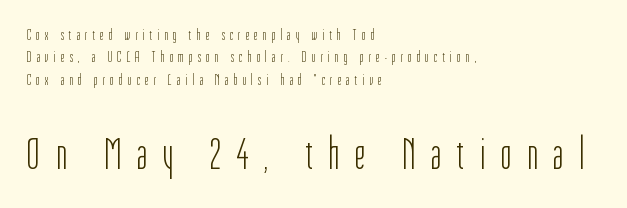
A normal amount of white space separates one row of letters from the next. Spacing between characters has been opened up far beyond the box default. Stem width sits at or under what a default text font uses. Scale increases going downward across the two blocks.
